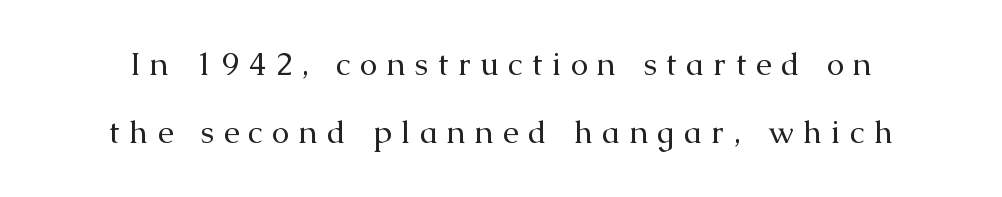
Short note: letters widely spaced. The font family rendered here belongs to the serif group. Vertically, the passage feels expansive, rows floating well apart. The passage shown is not bold in any degree. Each row of text sits above clean, open space.
